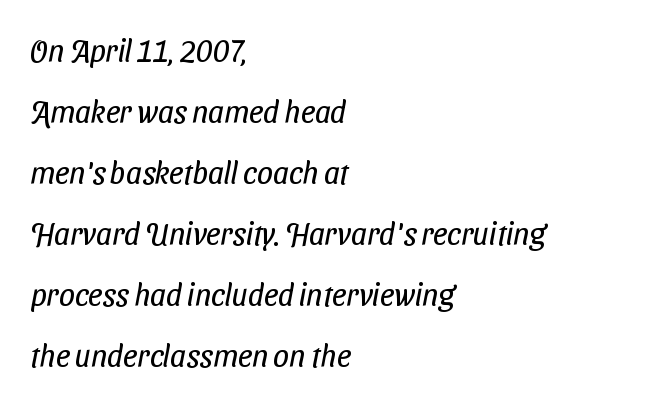
Typographically, this falls in the sans-serif category. Here the designer chose a conventional face with non-uniform glyph widths. Where is the straight margin? On the left. The line-height multiplier appears high, well above default. Honestly, the letter spacing is just normal — you wouldn't notice it.
